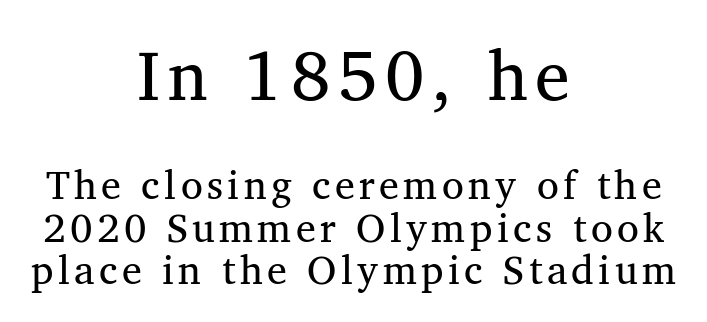
The image shows 70 px regular-weight serif type, upright; set centered, tight line spacing (1.07x), not underlined; the first (top) block is 1.75x larger; medium stroke contrast and a medium x-height.
